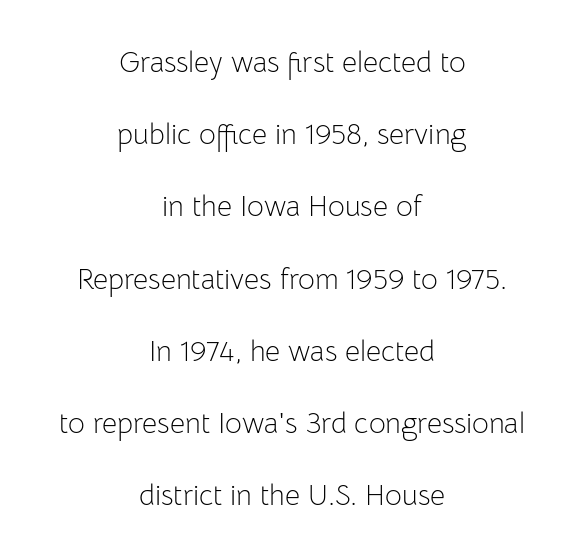
The image shows 29 px light sans-serif type, upright; set centered, loose line spacing (2.49x), normal letter spacing, not underlined; low stroke contrast and a medium x-height.
